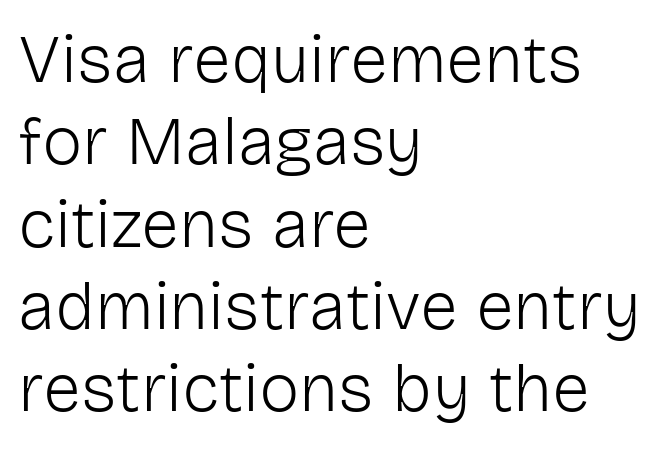
Q: Is the text bold? A: No.
Q: Is the text italic (slanted)? A: No, it is upright.
Q: Is the typeface a serif or a sans-serif typeface? A: Sans-serif.
Q: Is the text underlined? A: No.
Q: How is the paragraph aligned? A: Left-aligned.
Q: Is the spacing between letters normal or unusually wide? A: Normal.
Q: Width (condensed, normal, or wide)? A: Normal.
Q: Stroke contrast? A: Low.
Q: x-height? A: Medium.
Q: Monospaced? A: No.
